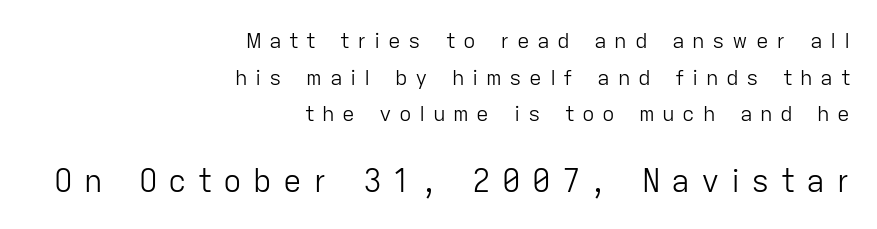
The image shows 31 px light sans-serif type, upright; set right-aligned, line spacing 1.75x, unusually wide letter spacing (+0.36 em), not underlined; the second (bottom) block is 1.48x larger; low stroke contrast and a medium x-height.
